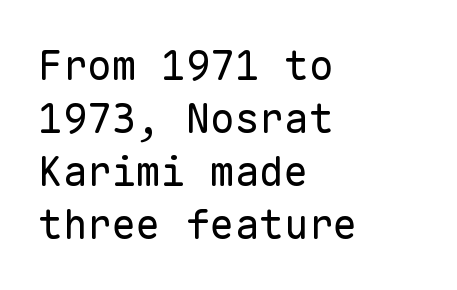
Q: Is the text bold? A: No.
Q: Is the text italic (slanted)? A: No, it is upright.
Q: Is the typeface a serif or a sans-serif typeface? A: Sans-serif.
Q: Is the text underlined? A: No.
Q: How is the paragraph aligned? A: Left-aligned.
Q: Is the spacing between letters normal or unusually wide? A: Normal.
Q: Is the spacing between lines tight, normal or loose? A: Normal.
Q: Width (condensed, normal, or wide)? A: Normal.
Q: Stroke contrast? A: Low.
Q: x-height? A: Medium.
Q: Monospaced? A: Yes.
